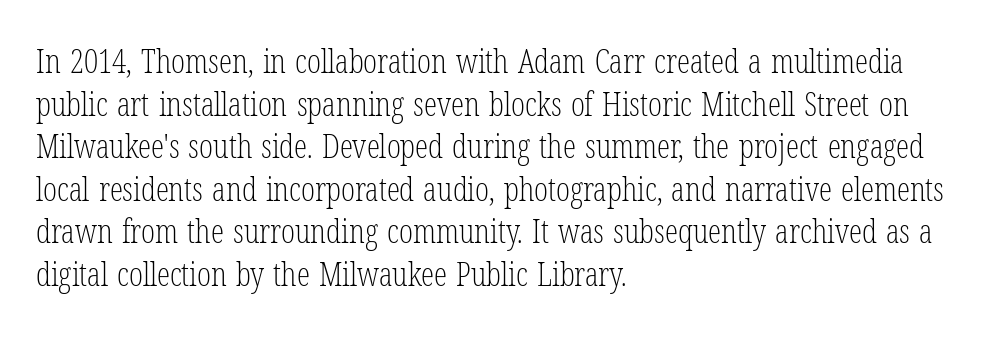
Here the designer chose a conventional face with non-uniform glyph widths. Summary of vertical rhythm: regular, with standard interline spacing. Old-style or modern, the face here clearly has serifs. The rendering anchors every line to the left-hand side.
